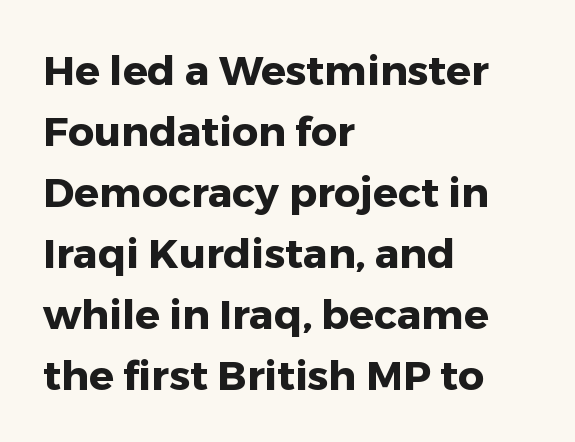
{"serif": "no", "italic": "no", "bold": "yes", "weight": "heavy", "width": "normal", "stroke_contrast": "low", "x_height": "medium", "monospaced": "no", "underline": "no", "align": "left", "line_spacing": "normal", "line_spacing_ratio": 1.49, "letter_spacing": "normal", "letter_spacing_em": 0.0, "glyph_px": 41}
